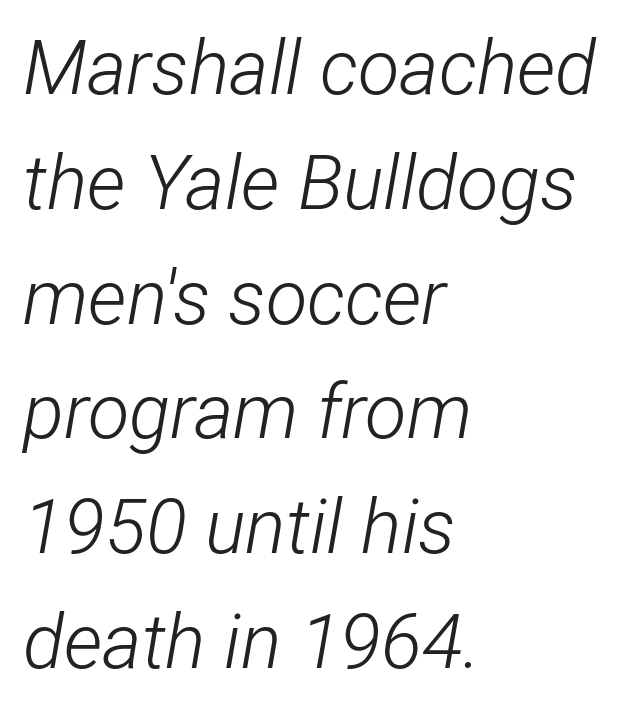
There is no visible air inserted between adjacent glyphs. Notice how descenders clear the ascenders below comfortably — that's standard leading. The passage shown leans; its letterforms are oblique. Here the designer chose a conventional face with non-uniform glyph widths. The letterforms sit at book weight or below. This rendering uses left alignment, leaving the right contour irregular.
